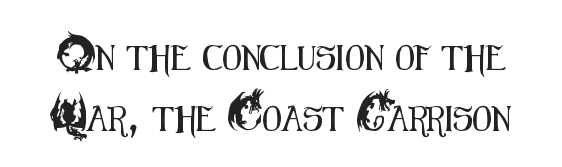
The image shows 25 px text type, upright; set loose line spacing (2.45x), normal letter spacing, not underlined.
